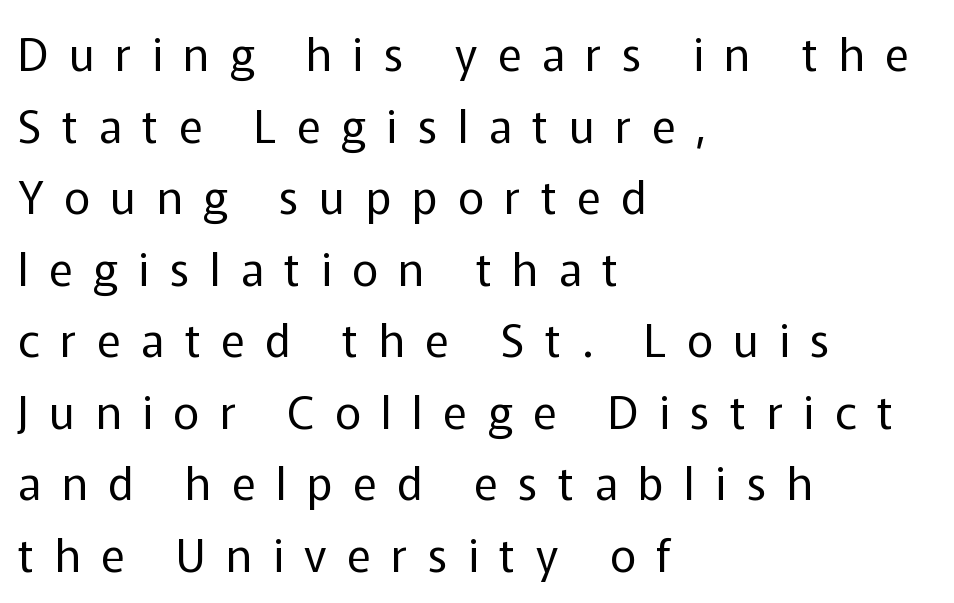
{"serif": "no", "italic": "no", "bold": "no", "weight": "regular", "width": "normal", "stroke_contrast": "low", "x_height": "medium", "monospaced": "no", "underline": "no", "align": "left", "line_spacing": "normal", "line_spacing_ratio": 1.59, "letter_spacing": "wide", "letter_spacing_em": 0.46, "glyph_px": 45}
